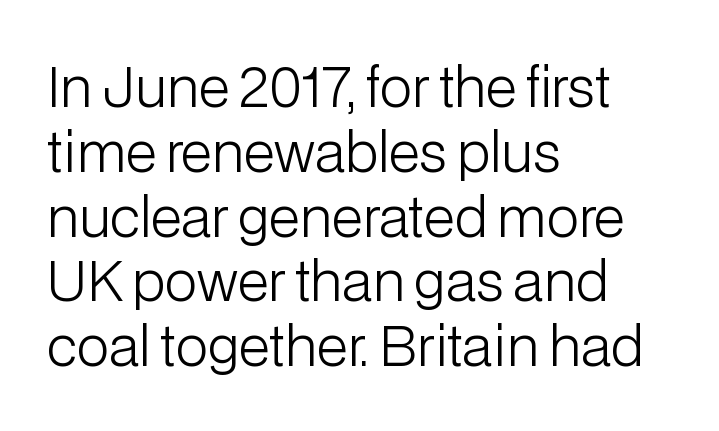
Q: Is the text bold? A: No.
Q: Is the text italic (slanted)? A: No, it is upright.
Q: Is the typeface a serif or a sans-serif typeface? A: Sans-serif.
Q: Is the text underlined? A: No.
Q: How is the paragraph aligned? A: Left-aligned.
Q: Is the spacing between letters normal or unusually wide? A: Normal.
Q: Width (condensed, normal, or wide)? A: Normal.
Q: Stroke contrast? A: Low.
Q: x-height? A: Medium.
Q: Monospaced? A: No.
